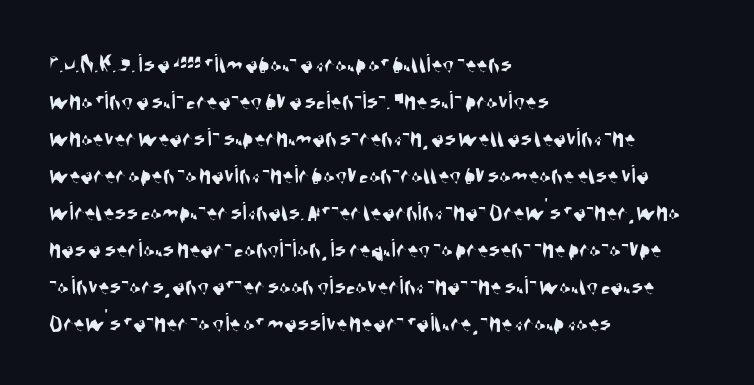
The lines are quadded left. The passage shown stacks its lines at a standard gap. Type without underlining. The passage shown has conventional tracking throughout.
